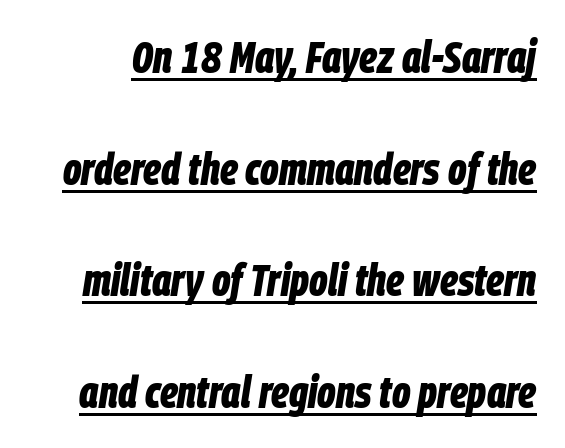
{"italic": "yes", "lean": "right", "slant_degrees": 9, "bold": "yes", "weight": "bold", "width": "condensed", "stroke_contrast": "low", "x_height": "large", "monospaced": "no", "underline": "yes", "line_spacing": "loose", "line_spacing_ratio": 2.48, "letter_spacing": "normal", "letter_spacing_em": 0.0, "glyph_px": 45}
